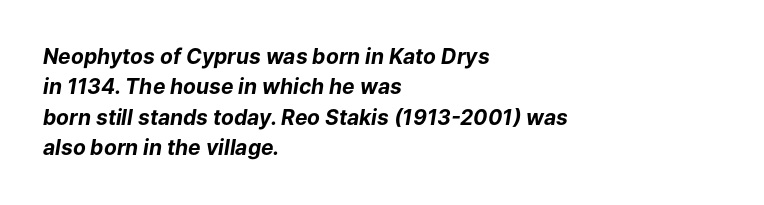
{"italic": "yes", "lean": "right", "slant_degrees": 9, "bold": "yes", "underline": "no", "align": "left", "line_spacing": "normal", "line_spacing_ratio": 1.45, "letter_spacing": "normal", "letter_spacing_em": 0.0, "glyph_px": 21}
